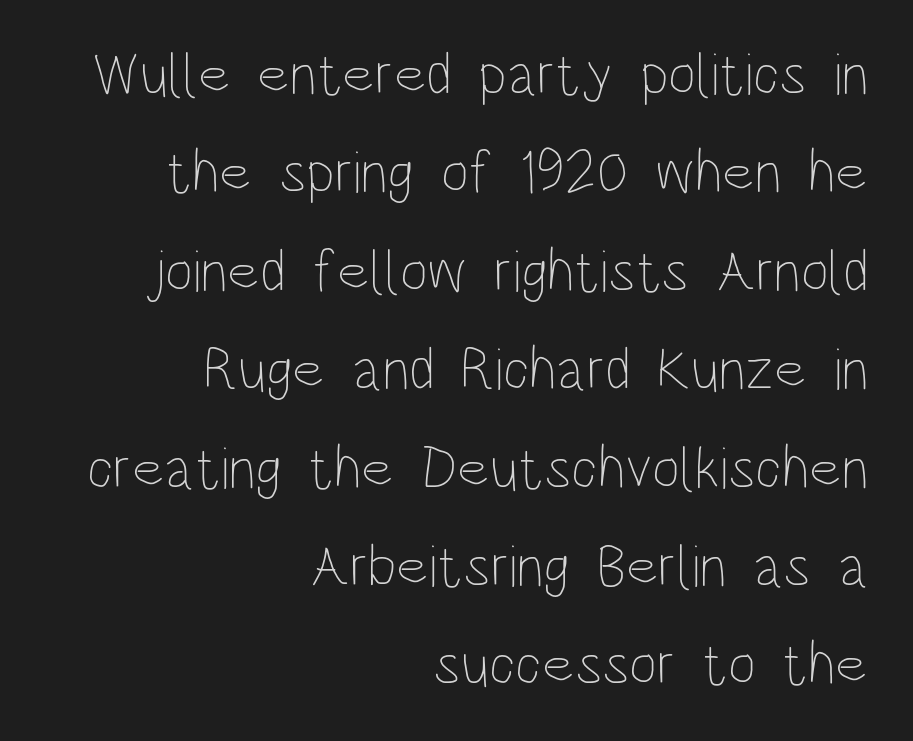
Q: Is the text bold? A: No.
Q: Is the text italic (slanted)? A: No, it is upright.
Q: Is the text underlined? A: No.
Q: How is the paragraph aligned? A: Right-aligned.
Q: Is the spacing between letters normal or unusually wide? A: Normal.
Q: Is the spacing between lines tight, normal or loose? A: Normal.
Q: Width (condensed, normal, or wide)? A: Condensed.
Q: Stroke contrast? A: Low.
Q: x-height? A: Large.
Q: Monospaced? A: No.
